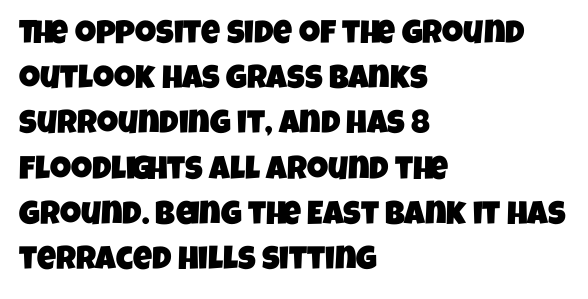
The specimen omits any rule beneath the text block's lines. These lines are rendered in a variable-pitch font. Teacher's note: observe the even left margin — that is flush-left alignment. The rows are spaced the way most documents space them. Inter-character spacing is left at the font's built-in metrics.
